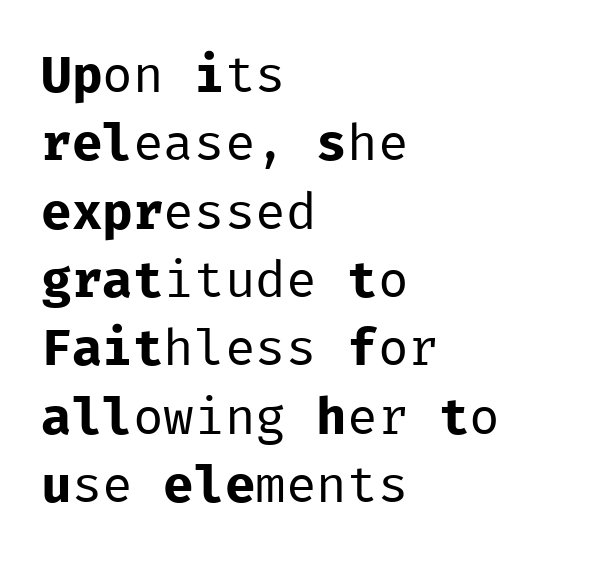
You can tell it's not italic because the verticals are truly vertical. Is the type heavy? It reads as light-to-regular instead. The block of text has a typical density, with ordinary space between rows. Monospaced: the letters line up in strict vertical columns. This sample uses a sans-serif face.
